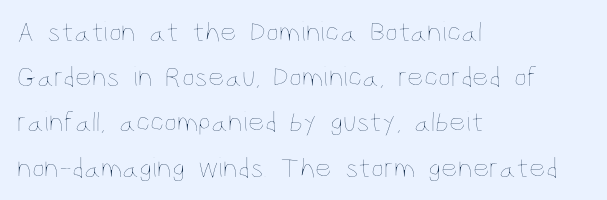
{"italic": "no", "bold": "no", "weight": "thin", "width": "condensed", "stroke_contrast": "low", "x_height": "large", "monospaced": "no", "underline": "no", "align": "left", "line_spacing": "normal", "line_spacing_ratio": 1.56, "letter_spacing": "normal", "letter_spacing_em": 0.0, "glyph_px": 29}
